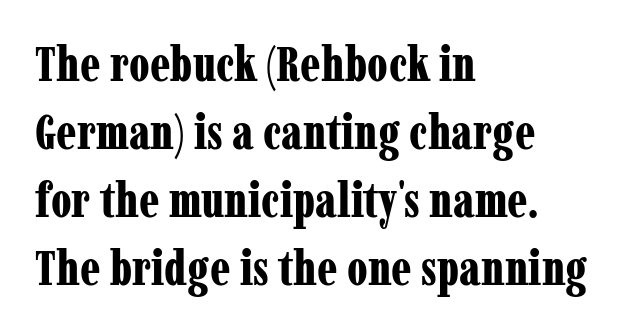
The image shows 48 px bold, condensed serif type, upright; set left-aligned, normal line spacing (1.42x), normal letter spacing, not underlined; low stroke contrast and a medium x-height.
